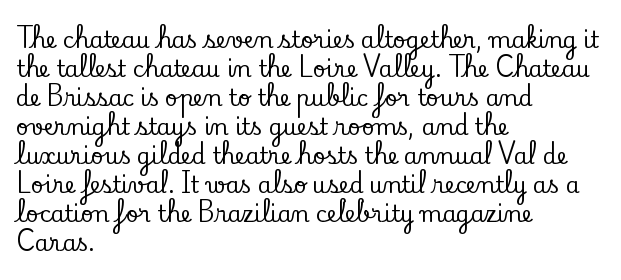
{"italic": "no", "underline": "no", "align": "left", "line_spacing": "normal", "line_spacing_ratio": 1.32, "letter_spacing": "normal", "letter_spacing_em": 0.0, "glyph_px": 22}
